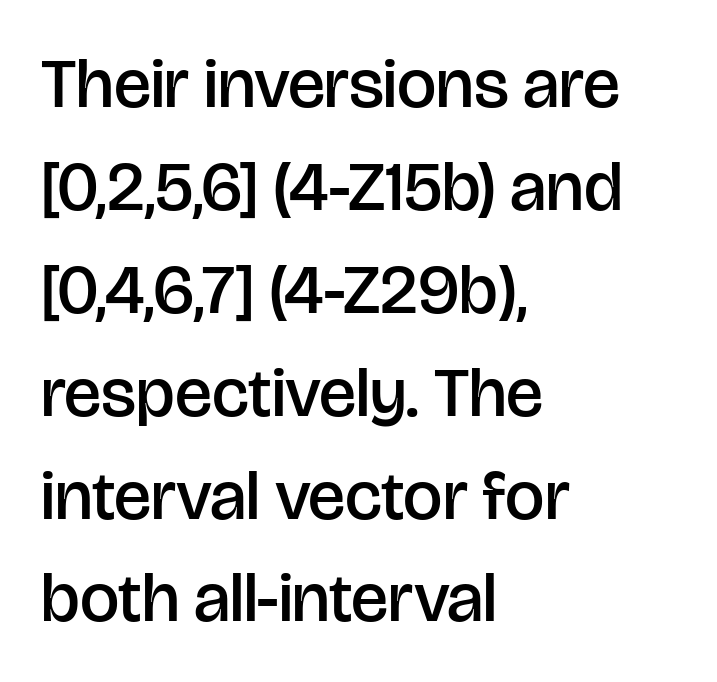
The image shows 70 px semibold sans-serif type, upright; set left-aligned, normal line spacing (1.47x), normal letter spacing, not underlined; low stroke contrast and a large x-height.
